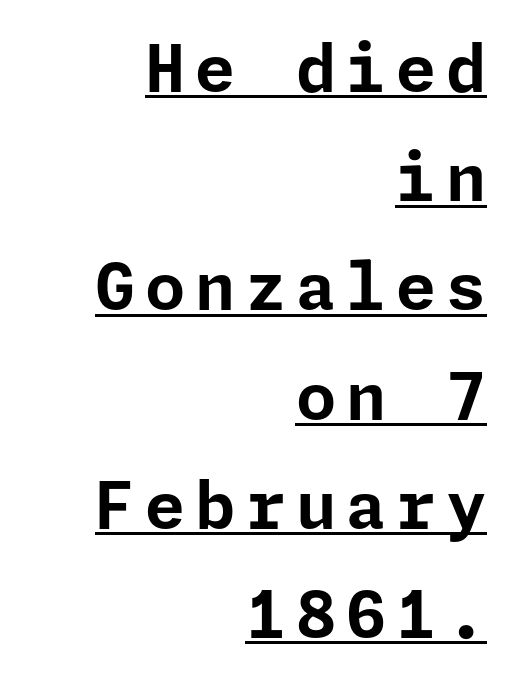
{"serif": "no", "italic": "no", "bold": "yes", "weight": "bold", "width": "normal", "stroke_contrast": "low", "x_height": "medium", "underline": "yes", "align": "right", "line_spacing": "normal", "line_spacing_ratio": 1.68, "glyph_px": 65}
